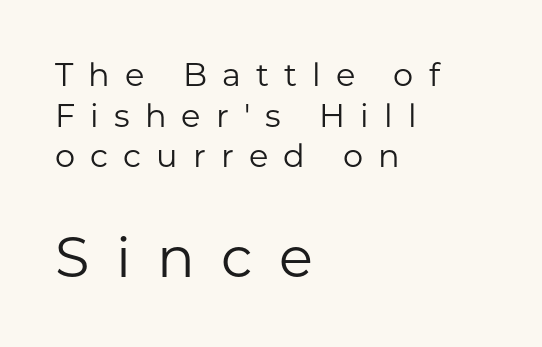
The typography opts for an upright posture over an oblique one. Weight: not bold — regular or lighter. The face used here is proportionally spaced, like ordinary book or web type. The rag falls on the right side of this text block.
